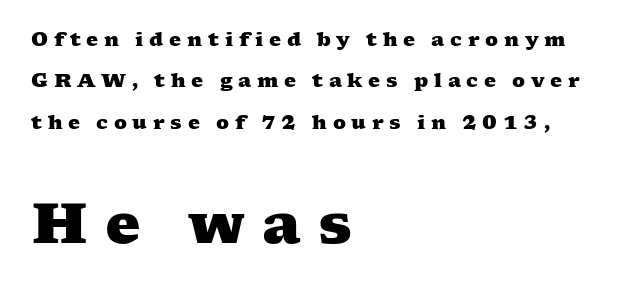
The image shows 56 px heavy, wide serif type; set left-aligned, loose line spacing (2.18x), unusually wide letter spacing (+0.3 em), not underlined; the second (bottom) block is 2.95x larger; medium stroke contrast and a medium x-height.
